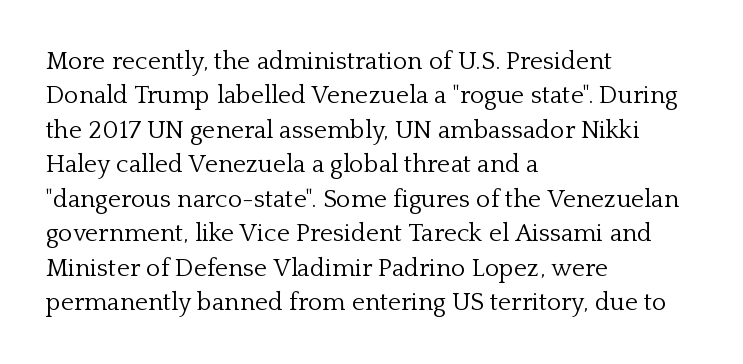
The image shows 25 px text type, upright; set left-aligned, normal line spacing (1.38x), normal letter spacing, not underlined.
